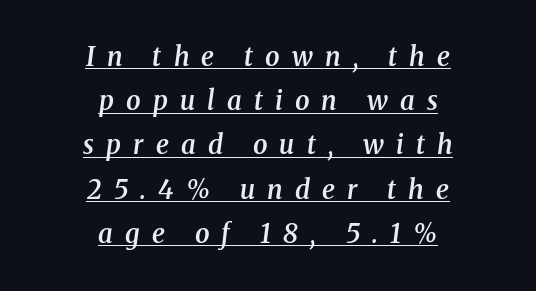
Q: Is the text bold? A: Semi-bold.
Q: Is the text italic (slanted)? A: Yes, it leans right by about 8 degrees.
Q: Is the text underlined? A: Yes.
Q: How is the paragraph aligned? A: Centered.
Q: Is the spacing between letters normal or unusually wide? A: Unusually wide.
Q: Is the spacing between lines tight, normal or loose? A: Normal.
